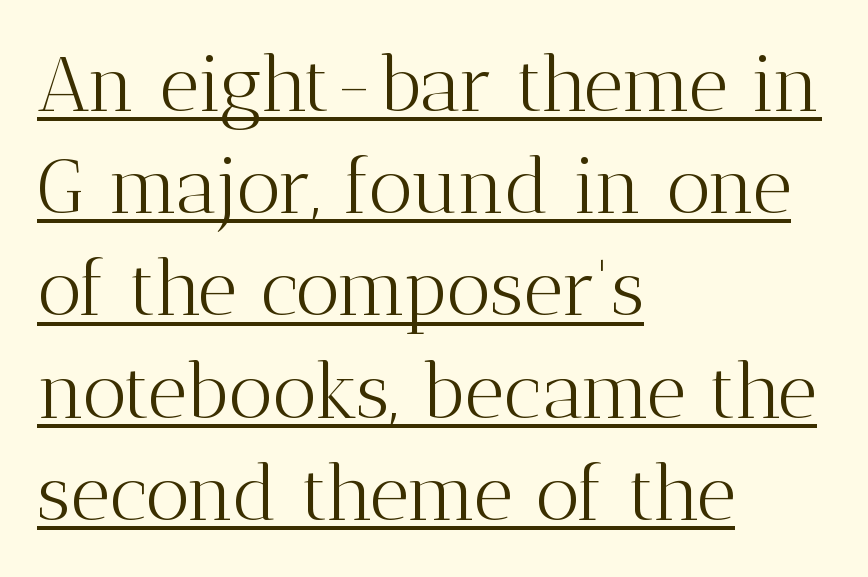
The image shows 78 px light serif type, upright; set left-aligned, normal line spacing (1.31x), normal letter spacing, underlined; medium stroke contrast and a medium x-height.
